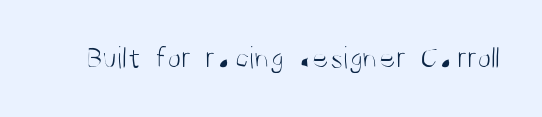
Quick note: underline off. Do the characters align in a grid? No, the font is proportional. Students, note that the glyphs here touch the page at normal intervals. The characters are drawn with everyday or finer stroke widths. Grotesque or geometric, the face here clearly has no serifs.
